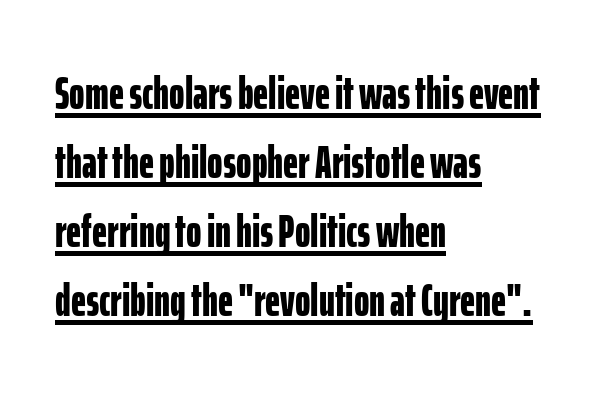
Proportional: the letters do not fall into vertical columns. Students, note that the glyphs here touch the page at normal intervals. Underlined type. A student would call this left alignment; a typographer would say flush left, rag right. Vertically, the passage feels balanced, rows spaced as you'd expect. Strong, thick strokes mark this as bold type.
